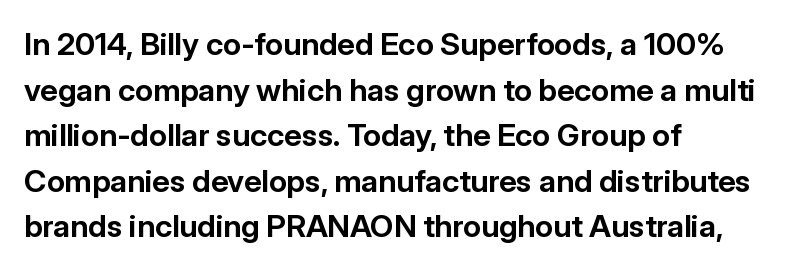
The image shows 31 px bold sans-serif type, upright; set left-aligned, normal line spacing (1.47x), normal letter spacing, not underlined; low stroke contrast and a medium x-height.
